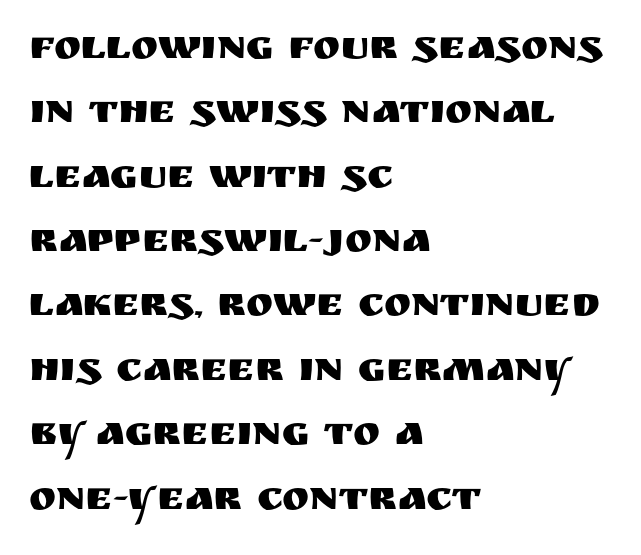
{"serif": "no", "italic": "no", "width": "normal", "stroke_contrast": "medium", "x_height": "large", "monospaced": "no", "underline": "no", "align": "left", "line_spacing": "normal", "line_spacing_ratio": 1.57, "letter_spacing": "normal", "letter_spacing_em": 0.0, "glyph_px": 41}
